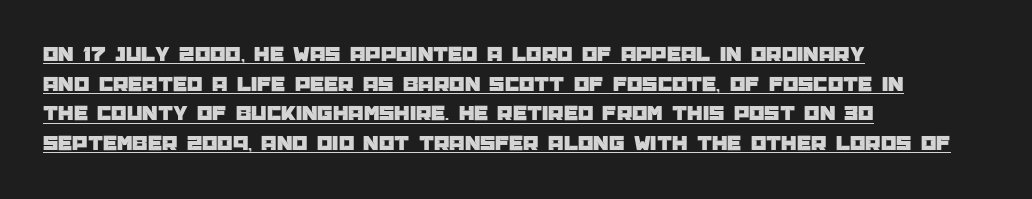
Q: Is the text italic (slanted)? A: No, it is upright.
Q: Is the text underlined? A: Yes.
Q: How is the paragraph aligned? A: Left-aligned.
Q: Is the spacing between letters normal or unusually wide? A: Normal.
Q: Is the spacing between lines tight, normal or loose? A: Normal.
